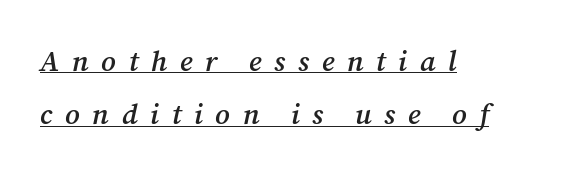
The image shows 29 px semibold serif type, italic (leaning right); set left-aligned, line spacing 1.84x, unusually wide letter spacing (+0.43 em), underlined; medium stroke contrast and a medium x-height.
